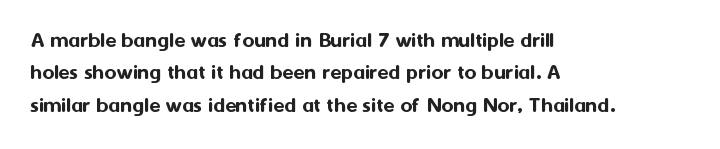
{"italic": "no", "underline": "no", "align": "left", "line_spacing": "normal", "line_spacing_ratio": 1.41, "letter_spacing": "normal", "letter_spacing_em": 0.0, "glyph_px": 23}
